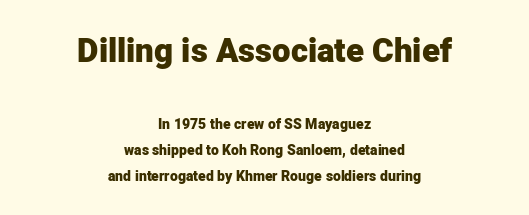
The type sits square on the baseline with zero lean. Caption: multi-line text, centered on the measure. No word sits above an underline. Block one is the big one; block two sits smaller underneath. A typesetter would call this proportional, since set widths differ per character. These lines carry a lot of weight — the face is fully bold.
